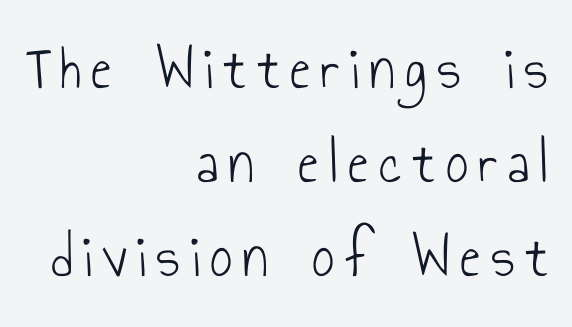
The image shows 62 px light, condensed sans-serif type, upright; set right-aligned, normal line spacing (1.52x), not underlined; low stroke contrast and a small x-height.
